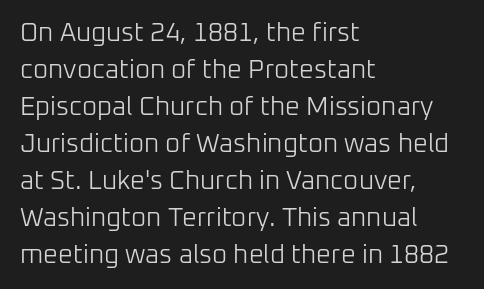
The image shows 26 px text type, upright; set left-aligned, normal line spacing (1.42x), normal letter spacing, not underlined.
